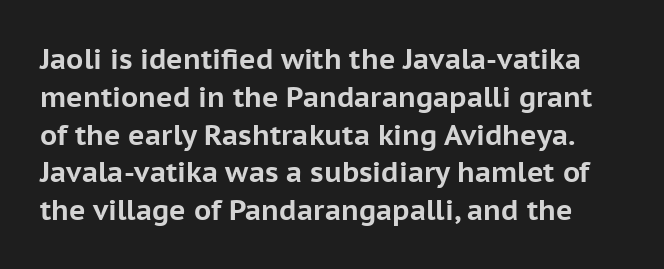
Q: Is the text bold? A: Yes.
Q: Is the text italic (slanted)? A: No, it is upright.
Q: Is the typeface a serif or a sans-serif typeface? A: Sans-serif.
Q: Is the text underlined? A: No.
Q: Is the spacing between letters normal or unusually wide? A: Normal.
Q: Is the spacing between lines tight, normal or loose? A: Normal.
Q: Width (condensed, normal, or wide)? A: Normal.
Q: Stroke contrast? A: Low.
Q: x-height? A: Medium.
Q: Monospaced? A: No.
